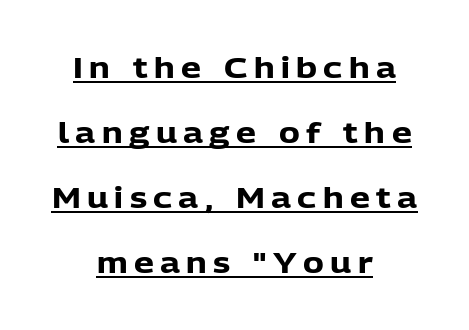
Tall strokes in this sample are plumb rather than angled. Spacing between characters has been opened up far beyond the box default. Notice how thick the strokes are: this is what a full bold looks like. Line starts and ends both wander, symmetrically. You could not count columns in this text — the font is proportionally spaced. Honestly, the rows look like they've been pulled way apart.
